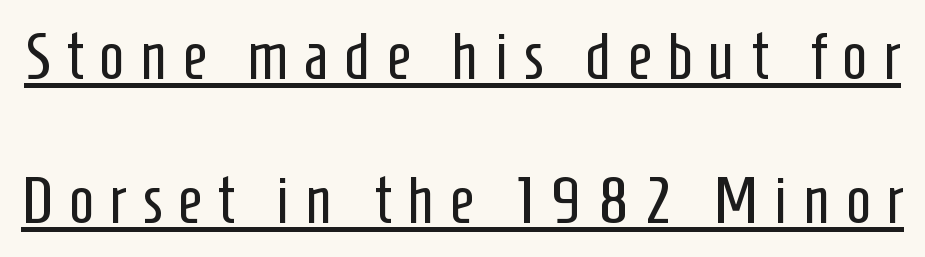
{"serif": "no", "italic": "no", "bold": "no", "weight": "regular", "width": "condensed", "stroke_contrast": "low", "x_height": "medium", "monospaced": "no", "underline": "yes", "line_spacing": "loose", "line_spacing_ratio": 2.18, "letter_spacing": "wide", "letter_spacing_em": 0.24, "glyph_px": 66}
